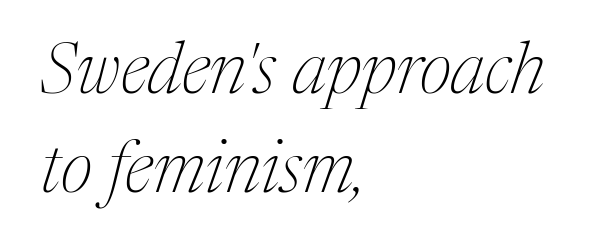
Q: Is the text bold? A: No.
Q: Is the text italic (slanted)? A: Yes, it leans right by about 17 degrees.
Q: Is the typeface a serif or a sans-serif typeface? A: Serif.
Q: Is the text underlined? A: No.
Q: How is the paragraph aligned? A: Left-aligned.
Q: Is the spacing between letters normal or unusually wide? A: Normal.
Q: Is the spacing between lines tight, normal or loose? A: Normal.
Q: Width (condensed, normal, or wide)? A: Normal.
Q: Stroke contrast? A: Medium.
Q: x-height? A: Medium.
Q: Monospaced? A: No.
